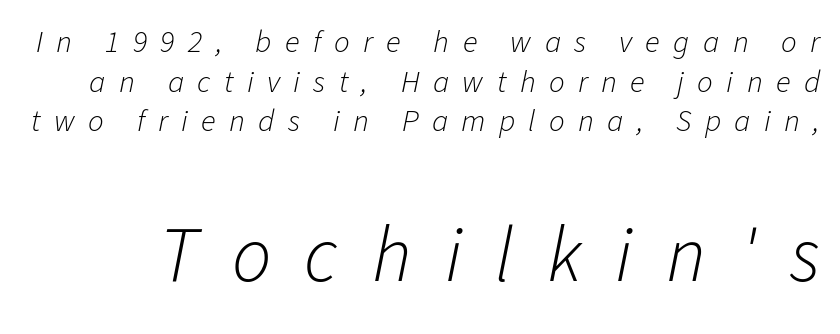
Q: Is the text bold? A: No.
Q: Is the text italic (slanted)? A: Yes, it leans right by about 11 degrees.
Q: Is the text underlined? A: No.
Q: Is the spacing between letters normal or unusually wide? A: Unusually wide.
Q: Is the spacing between lines tight, normal or loose? A: Normal.
Q: Which block of text is set in a larger size, the first (top) or the second (bottom)? A: The second (bottom) one.
Q: Width (condensed, normal, or wide)? A: Normal.
Q: Stroke contrast? A: Low.
Q: x-height? A: Medium.
Q: Monospaced? A: No.
